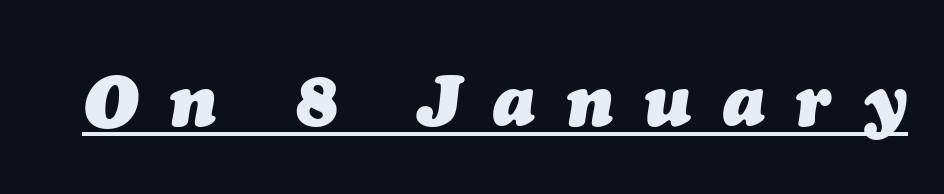
The image shows 71 px heavy type, italic (leaning right); set unusually wide letter spacing (+0.45 em), underlined; medium stroke contrast and a medium x-height.
